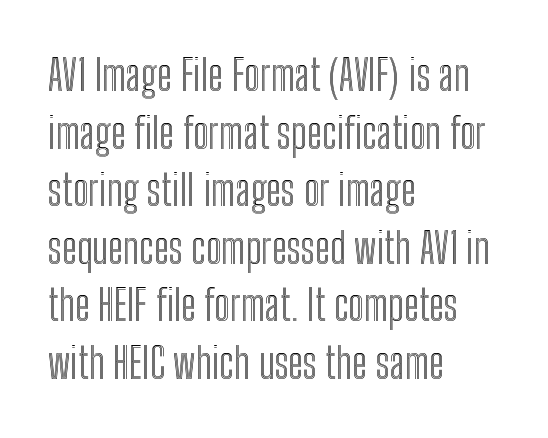
Tracking here is standard; glyphs follow each other at the usual distance. Has an underline been added? It has not. A typesetter would call this proportional, since set widths differ per character. The compositor pushed each line to the left boundary.
